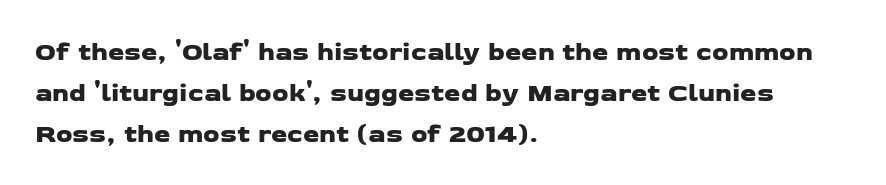
Q: Is the text underlined? A: No.
Q: How is the paragraph aligned? A: Left-aligned.
Q: Is the spacing between letters normal or unusually wide? A: Normal.
Q: Is the spacing between lines tight, normal or loose? A: Normal.
